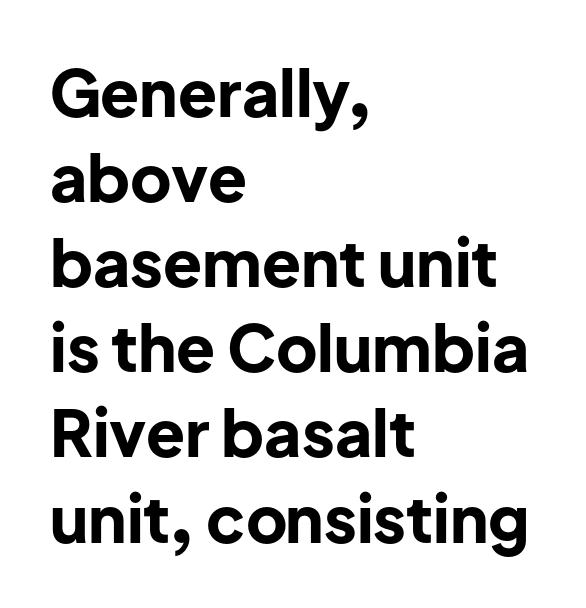
Tall strokes in this sample are plumb rather than angled. The face used here has the dense, thick strokes of a bold. Standard letterfit; no display-style spreading of the glyphs. Letterform terminals end flat and unadorned throughout the passage. Unmarked baselines from the first word to the last. Rows of type keep a routine distance in the vertical direction.
